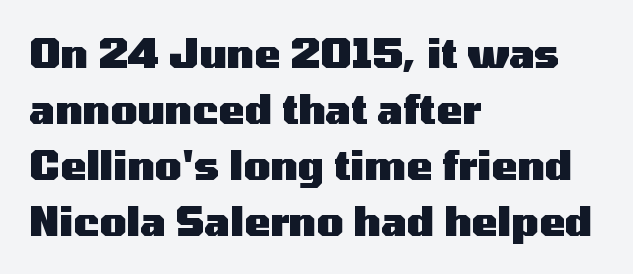
Note the varied advance widths — an 'i' is clearly narrower than an 'm'. Visually the block forms a straight wall on the left and a jagged coastline on the right. A dark, heavy texture on the line: the type is bold. Each letter's strokes conclude bluntly, with no projecting serifs. This is the regular roman posture of the typeface. The block of text has a typical density, with ordinary space between rows.
